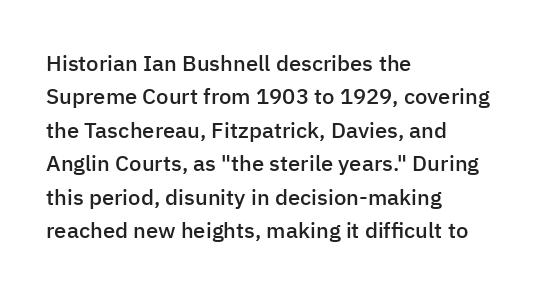
Q: Is the text bold? A: Semi-bold.
Q: Is the text italic (slanted)? A: No, it is upright.
Q: Is the text underlined? A: No.
Q: How is the paragraph aligned? A: Left-aligned.
Q: Is the spacing between letters normal or unusually wide? A: Normal.
Q: Is the spacing between lines tight, normal or loose? A: Normal.
